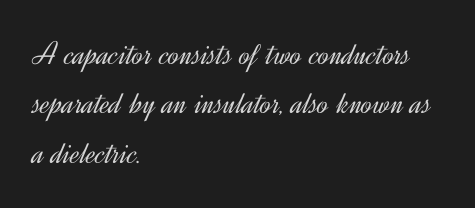
The image shows 33 px light sans-serif type; set left-aligned, normal line spacing (1.5x), normal letter spacing, not underlined; a small x-height.
